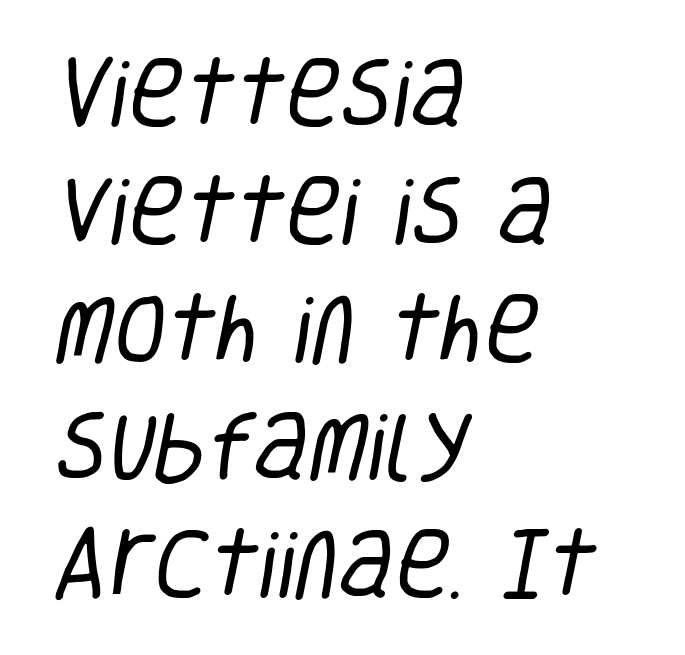
Q: Is the text bold? A: No.
Q: Is the typeface a serif or a sans-serif typeface? A: Sans-serif.
Q: Is the text underlined? A: No.
Q: How is the paragraph aligned? A: Left-aligned.
Q: Is the spacing between letters normal or unusually wide? A: Normal.
Q: Is the spacing between lines tight, normal or loose? A: Normal.
Q: Width (condensed, normal, or wide)? A: Condensed.
Q: Stroke contrast? A: Low.
Q: x-height? A: Large.
Q: Monospaced? A: No.
